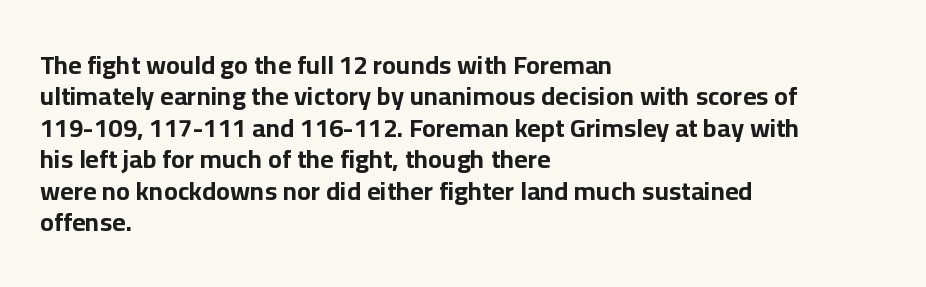
{"italic": "no", "bold": "yes", "underline": "no", "align": "left", "line_spacing_ratio": 1.21, "letter_spacing": "normal", "letter_spacing_em": 0.0, "glyph_px": 26}
